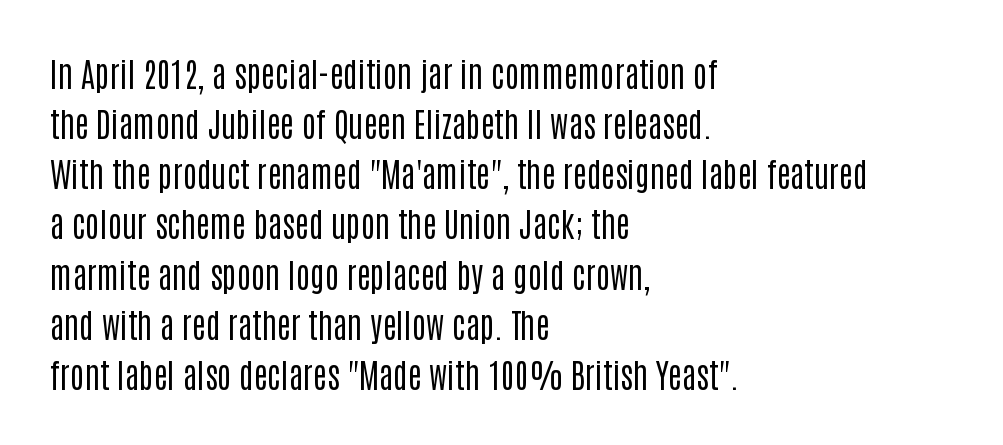
Q: Is the text bold? A: No.
Q: Is the text italic (slanted)? A: No, it is upright.
Q: Is the typeface a serif or a sans-serif typeface? A: Sans-serif.
Q: Is the text underlined? A: No.
Q: How is the paragraph aligned? A: Left-aligned.
Q: Is the spacing between letters normal or unusually wide? A: Normal.
Q: Is the spacing between lines tight, normal or loose? A: Normal.
Q: Width (condensed, normal, or wide)? A: Condensed.
Q: Stroke contrast? A: Low.
Q: x-height? A: Large.
Q: Monospaced? A: No.
